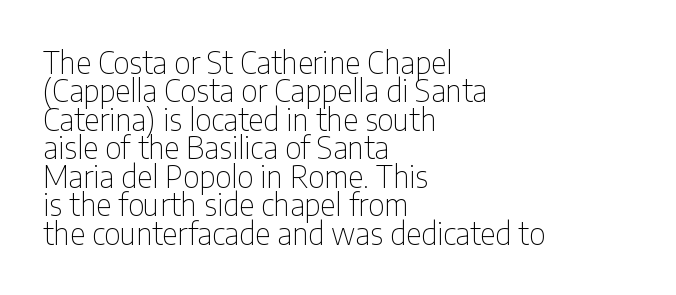
Which margin do the lines hug? The left one — the right edge is uneven. Think of a printed novel: that variable character pitch is what you see here. Plain, unruled lines of type. The glyphs in this specimen are sans serif. You could call the tracking neutral — neither tight nor loose. Vertical spacing — tight.
